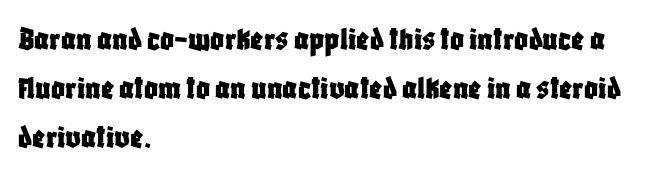
The image shows 34 px condensed sans-serif type, upright; set left-aligned, normal line spacing (1.44x), normal letter spacing, not underlined; low stroke contrast and a large x-height.
